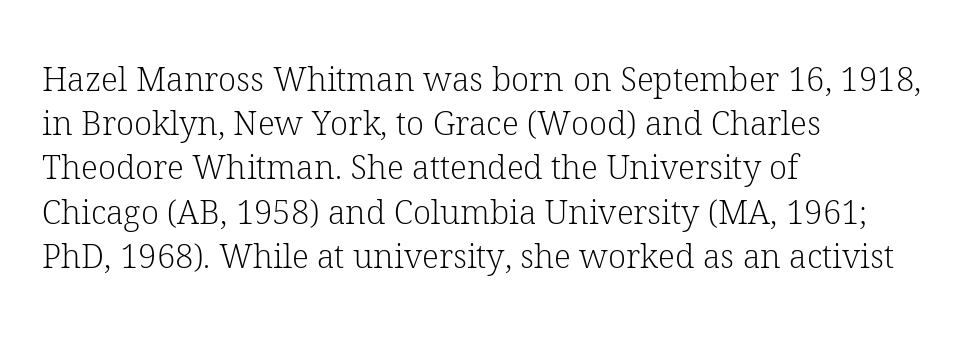
The image shows 33 px light serif type, upright; set left-aligned, normal line spacing (1.34x), normal letter spacing, not underlined; low stroke contrast and a medium x-height.
